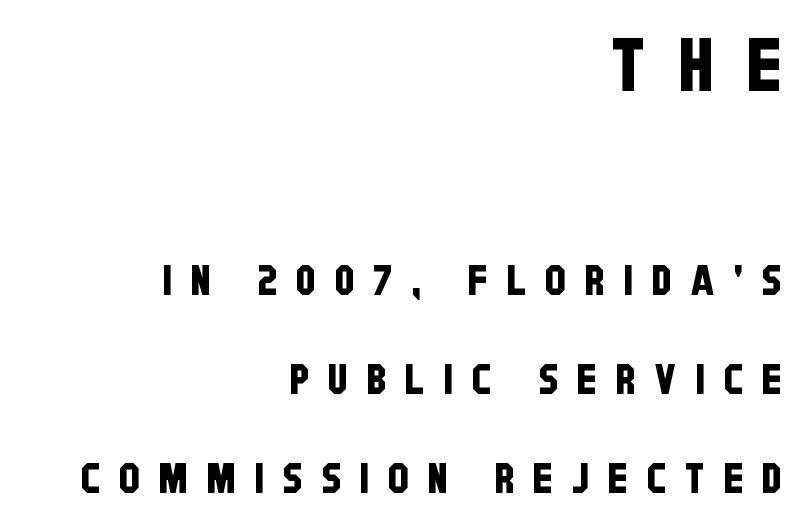
These lines are rendered in a variable-pitch font. Check the space under the baseline: it is left empty. Unlike a traditional serif, this face leaves its strokes unadorned. Here the first block reads like a headline and the second like body copy. Notice the wide empty band between every row — that's loose leading. This sample uses expanded letter spacing, leaving extra air between glyphs.
